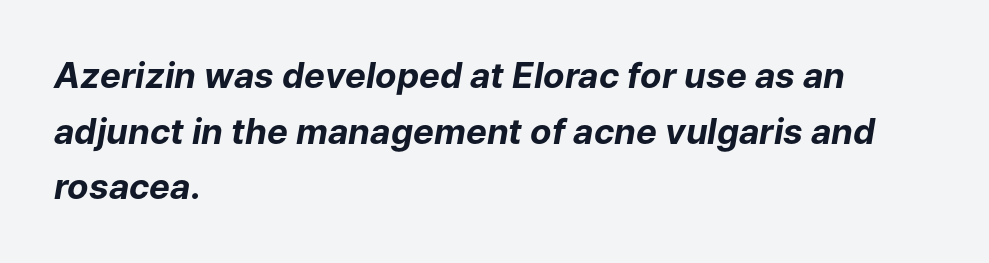
Q: Is the text bold? A: Yes.
Q: Is the text italic (slanted)? A: Yes, it leans right by about 9 degrees.
Q: Is the text underlined? A: No.
Q: How is the paragraph aligned? A: Left-aligned.
Q: Is the spacing between letters normal or unusually wide? A: Normal.
Q: Is the spacing between lines tight, normal or loose? A: Normal.
Q: Width (condensed, normal, or wide)? A: Normal.
Q: Stroke contrast? A: Low.
Q: x-height? A: Medium.
Q: Monospaced? A: No.
